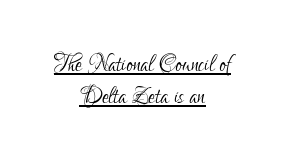
Q: Is the text bold? A: No.
Q: Is the text italic (slanted)? A: Yes.
Q: Is the typeface a serif or a sans-serif typeface? A: Sans-serif.
Q: Is the text underlined? A: Yes.
Q: How is the paragraph aligned? A: Centered.
Q: Is the spacing between letters normal or unusually wide? A: Normal.
Q: Is the spacing between lines tight, normal or loose? A: Tight.
Q: Width (condensed, normal, or wide)? A: Condensed.
Q: Stroke contrast? A: Low.
Q: x-height? A: Small.
Q: Monospaced? A: No.
